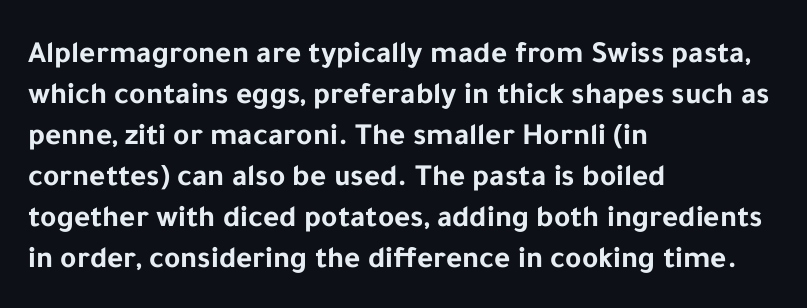
Q: Is the text bold? A: Yes.
Q: Is the text italic (slanted)? A: No, it is upright.
Q: Is the typeface a serif or a sans-serif typeface? A: Sans-serif.
Q: Is the text underlined? A: No.
Q: How is the paragraph aligned? A: Left-aligned.
Q: Is the spacing between letters normal or unusually wide? A: Normal.
Q: Is the spacing between lines tight, normal or loose? A: Normal.
Q: Width (condensed, normal, or wide)? A: Normal.
Q: Stroke contrast? A: Low.
Q: x-height? A: Medium.
Q: Monospaced? A: No.
